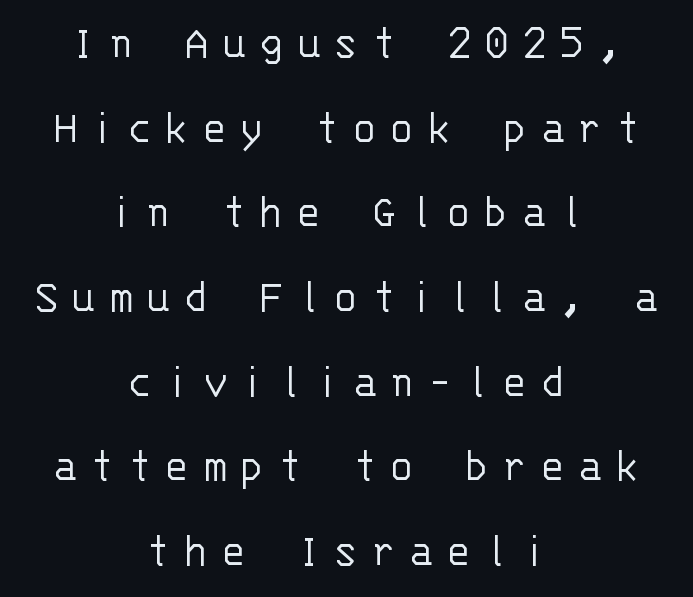
Q: Is the text bold? A: No.
Q: Is the text italic (slanted)? A: No, it is upright.
Q: Is the typeface a serif or a sans-serif typeface? A: Sans-serif.
Q: Is the text underlined? A: No.
Q: How is the paragraph aligned? A: Centered.
Q: Is the spacing between letters normal or unusually wide? A: Unusually wide.
Q: Is the spacing between lines tight, normal or loose? A: Normal.
Q: Width (condensed, normal, or wide)? A: Normal.
Q: Stroke contrast? A: Low.
Q: x-height? A: Large.
Q: Monospaced? A: Yes.
